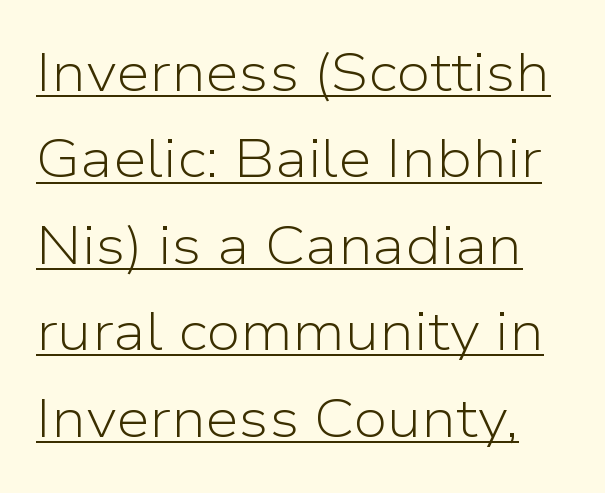
{"serif": "no", "italic": "no", "bold": "no", "weight": "light", "width": "normal", "stroke_contrast": "low", "x_height": "medium", "monospaced": "no", "underline": "yes", "line_spacing": "normal", "line_spacing_ratio": 1.6, "letter_spacing": "normal", "letter_spacing_em": 0.0, "glyph_px": 54}
